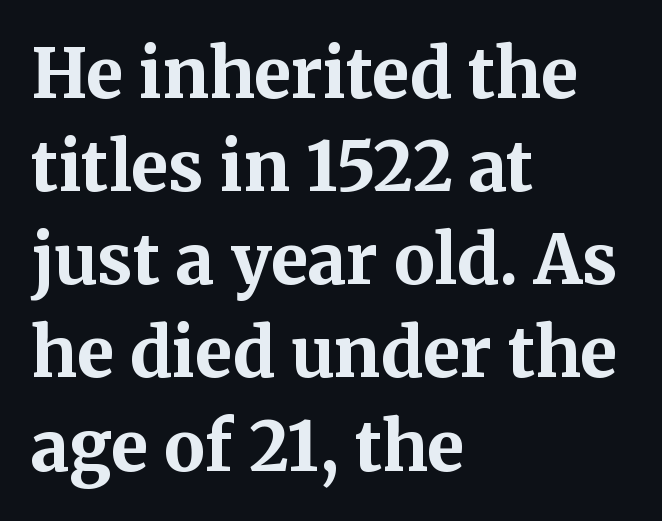
Q: Is the text bold? A: Yes.
Q: Is the text italic (slanted)? A: No, it is upright.
Q: Is the typeface a serif or a sans-serif typeface? A: Serif.
Q: Is the text underlined? A: No.
Q: How is the paragraph aligned? A: Left-aligned.
Q: Is the spacing between letters normal or unusually wide? A: Normal.
Q: Is the spacing between lines tight, normal or loose? A: Normal.
Q: Width (condensed, normal, or wide)? A: Normal.
Q: Stroke contrast? A: Medium.
Q: x-height? A: Medium.
Q: Monospaced? A: No.
